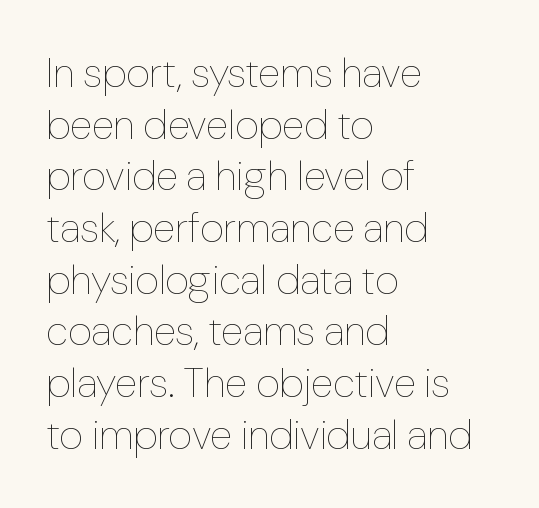
Q: Is the text bold? A: No.
Q: Is the text italic (slanted)? A: No, it is upright.
Q: Is the text underlined? A: No.
Q: How is the paragraph aligned? A: Left-aligned.
Q: Is the spacing between letters normal or unusually wide? A: Normal.
Q: Is the spacing between lines tight, normal or loose? A: Normal.
Q: Width (condensed, normal, or wide)? A: Normal.
Q: Stroke contrast? A: Low.
Q: x-height? A: Medium.
Q: Monospaced? A: No.
